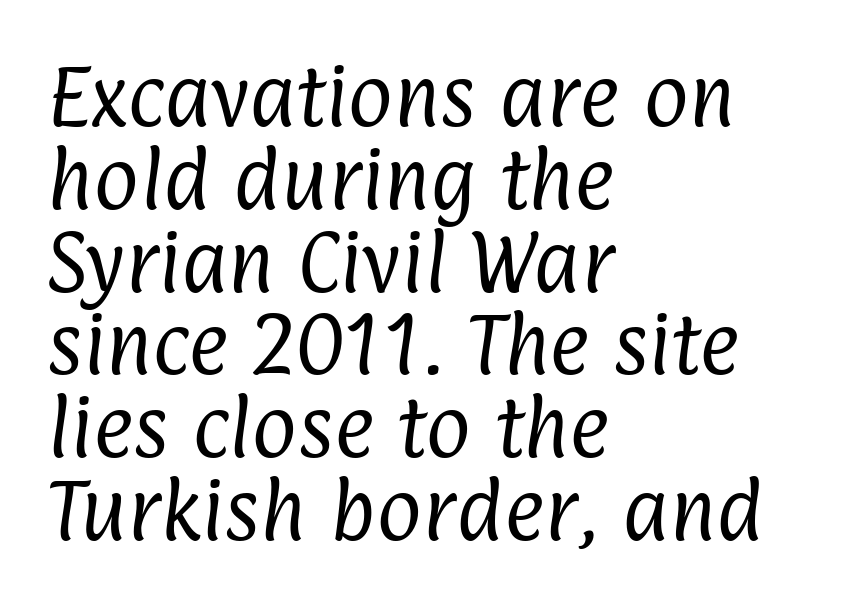
This is sans-serif lettering, the kind often seen on screens and signage. The space directly below the letters is spotless. These lines stack with their left ends in a neat column. The face used here is proportionally spaced, like ordinary book or web type. The cut favours lightness, reaching ordinary text weight at its darkest. The gaps between neighbouring characters are ordinary and unremarkable.
